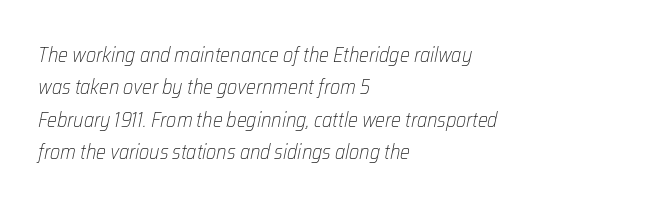
{"italic": "yes", "lean": "right", "slant_degrees": 12, "bold": "no", "underline": "no", "align": "left", "line_spacing": "normal", "line_spacing_ratio": 1.54, "letter_spacing": "normal", "letter_spacing_em": 0.0, "glyph_px": 21}
